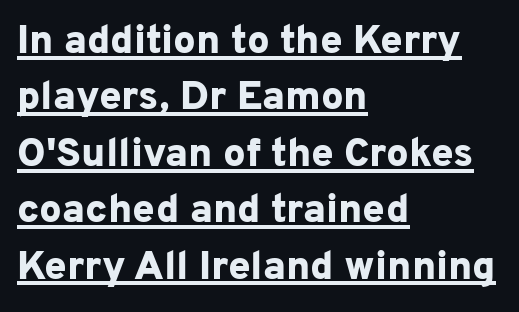
The image shows 40 px bold sans-serif type, upright; set left-aligned, normal line spacing (1.41x), normal letter spacing, underlined; low stroke contrast and a medium x-height.
